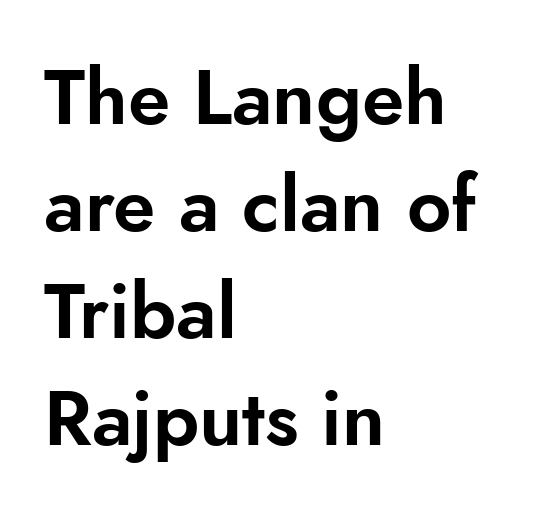
The image shows 77 px sans-serif type, upright; set left-aligned, normal line spacing (1.39x), normal letter spacing, not underlined; low stroke contrast and a small x-height.
